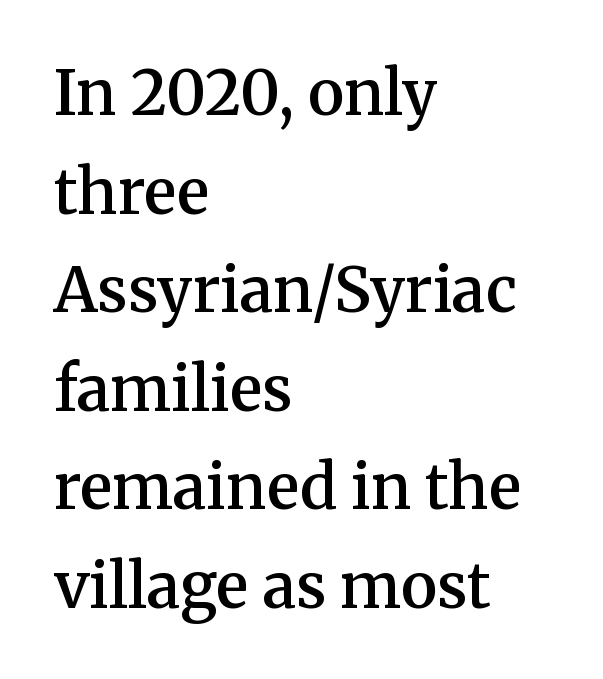
Q: Is the text bold? A: Semi-bold.
Q: Is the text italic (slanted)? A: No, it is upright.
Q: Is the typeface a serif or a sans-serif typeface? A: Serif.
Q: Is the text underlined? A: No.
Q: How is the paragraph aligned? A: Left-aligned.
Q: Is the spacing between letters normal or unusually wide? A: Normal.
Q: Is the spacing between lines tight, normal or loose? A: Normal.
Q: Width (condensed, normal, or wide)? A: Normal.
Q: Stroke contrast? A: Medium.
Q: x-height? A: Medium.
Q: Monospaced? A: No.
